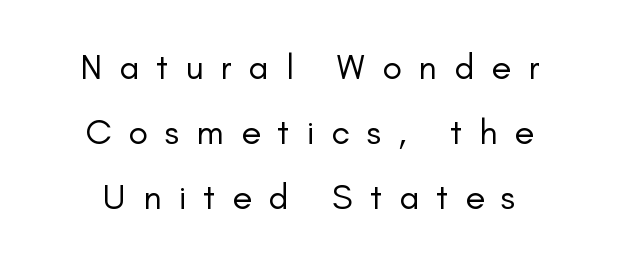
This sample uses a sans-serif face. Think standard paragraph weight, or any step lighter than that. The zone under the glyphs is completely vacant. Casual observation: everything's sitting right in the middle. A typesetter would mark this as roman, not italic. This sample uses expanded letter spacing, leaving extra air between glyphs.
